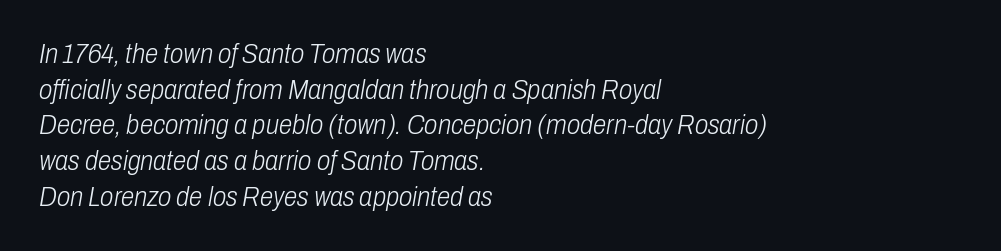
Q: Is the text bold? A: No.
Q: Is the text italic (slanted)? A: Yes, it leans right by about 10 degrees.
Q: Is the text underlined? A: No.
Q: How is the paragraph aligned? A: Left-aligned.
Q: Is the spacing between letters normal or unusually wide? A: Normal.
Q: Is the spacing between lines tight, normal or loose? A: Normal.
